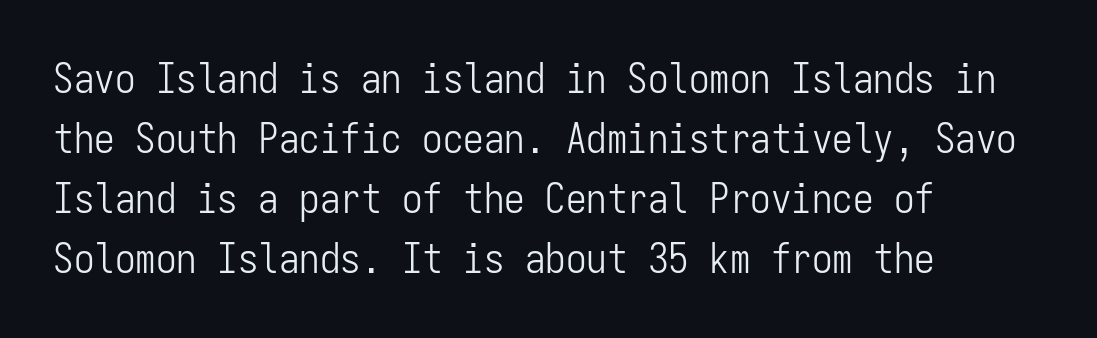
The image shows 41 px light, condensed sans-serif type, upright, monospaced; set left-aligned, normal line spacing (1.46x), normal letter spacing, not underlined; low stroke contrast and a medium x-height.
